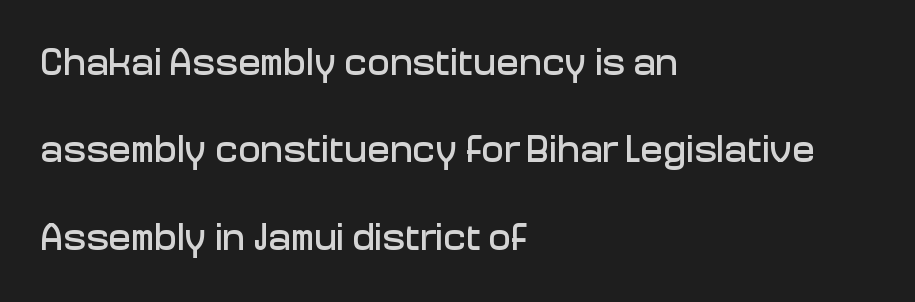
The image shows 38 px sans-serif type, upright; set left-aligned, loose line spacing (2.3x), normal letter spacing, not underlined; low stroke contrast and a medium x-height.
